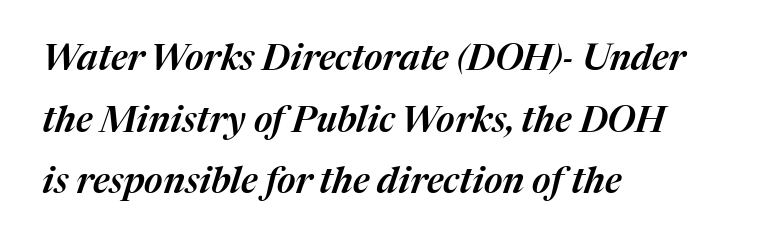
Q: Is the text italic (slanted)? A: Yes, it leans right by about 17 degrees.
Q: Is the text underlined? A: No.
Q: How is the paragraph aligned? A: Left-aligned.
Q: Is the spacing between letters normal or unusually wide? A: Normal.
Q: Width (condensed, normal, or wide)? A: Normal.
Q: Stroke contrast? A: Medium.
Q: x-height? A: Medium.
Q: Monospaced? A: No.
